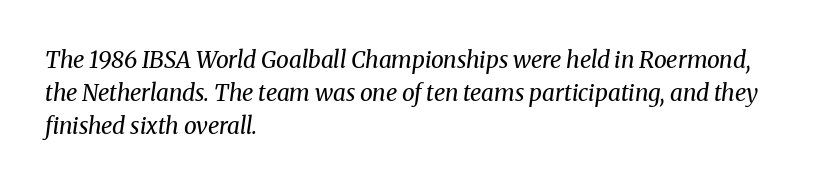
Teacher's note: observe the even left margin — that is flush-left alignment. The letterforms sit shoulder to shoulder at normal distance. The weight would be labelled regular, book, light, or lighter still. These lines were composed using italics. Evenly set lines give the paragraph a standard silhouette.
